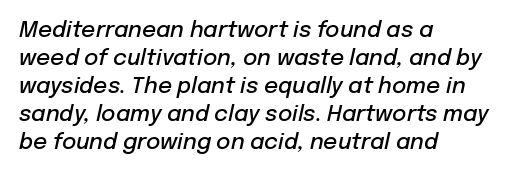
The image shows 22 px text type, italic (leaning right); set left-aligned, normal line spacing (1.27x), normal letter spacing, not underlined.
